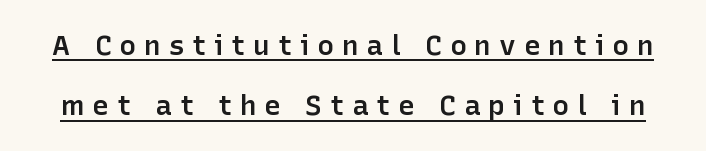
Q: Is the text bold? A: Semi-bold.
Q: Is the text italic (slanted)? A: No, it is upright.
Q: Is the typeface a serif or a sans-serif typeface? A: Sans-serif.
Q: Is the text underlined? A: Yes.
Q: Is the spacing between letters normal or unusually wide? A: Unusually wide.
Q: Is the spacing between lines tight, normal or loose? A: Loose.
Q: Width (condensed, normal, or wide)? A: Normal.
Q: Stroke contrast? A: Low.
Q: x-height? A: Medium.
Q: Monospaced? A: No.
